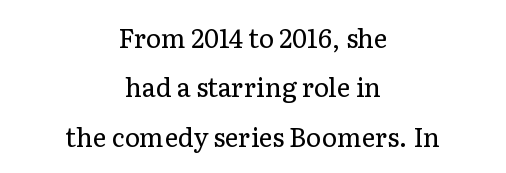
Letters have the restrained weight of plain body copy at most. Plain, unruled lines of type. Posture: straight, roman, zero tilt. A student would call this center alignment; a typographer would say set centered. There is no visible air inserted between adjacent glyphs.
